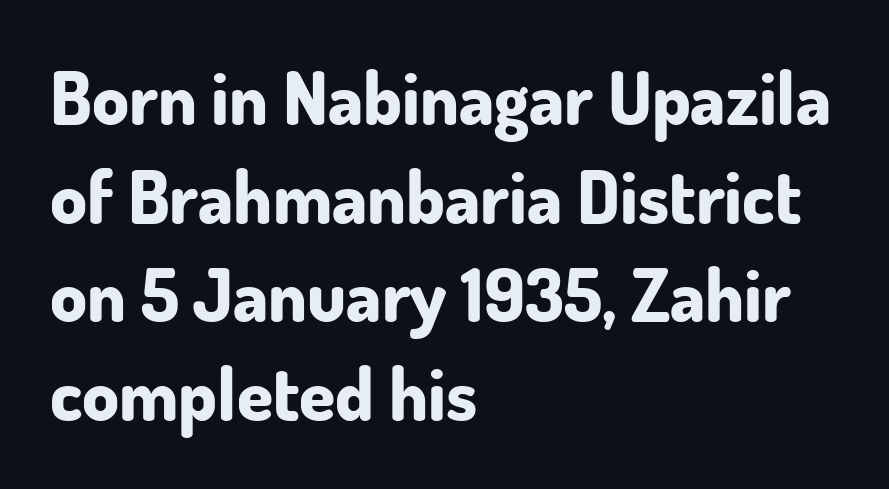
{"serif": "no", "italic": "no", "bold": "yes", "weight": "bold", "width": "normal", "stroke_contrast": "low", "x_height": "small", "monospaced": "no", "underline": "no", "align": "left", "line_spacing": "normal", "line_spacing_ratio": 1.35, "letter_spacing": "normal", "letter_spacing_em": 0.0, "glyph_px": 73}
